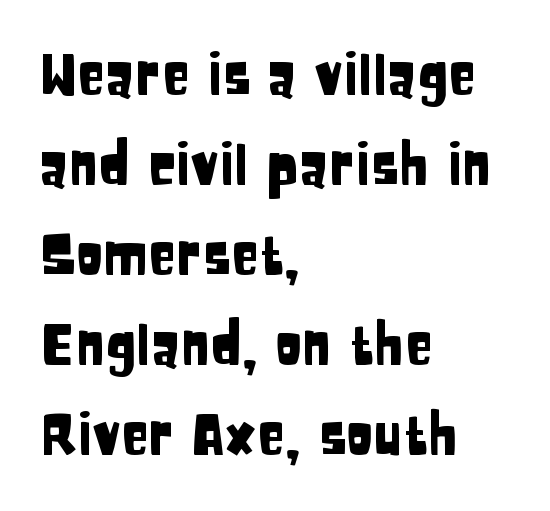
{"serif": "no", "italic": "no", "width": "condensed", "stroke_contrast": "low", "x_height": "large", "monospaced": "no", "underline": "no", "align": "left", "line_spacing": "normal", "line_spacing_ratio": 1.58, "letter_spacing": "normal", "letter_spacing_em": 0.0, "glyph_px": 57}
